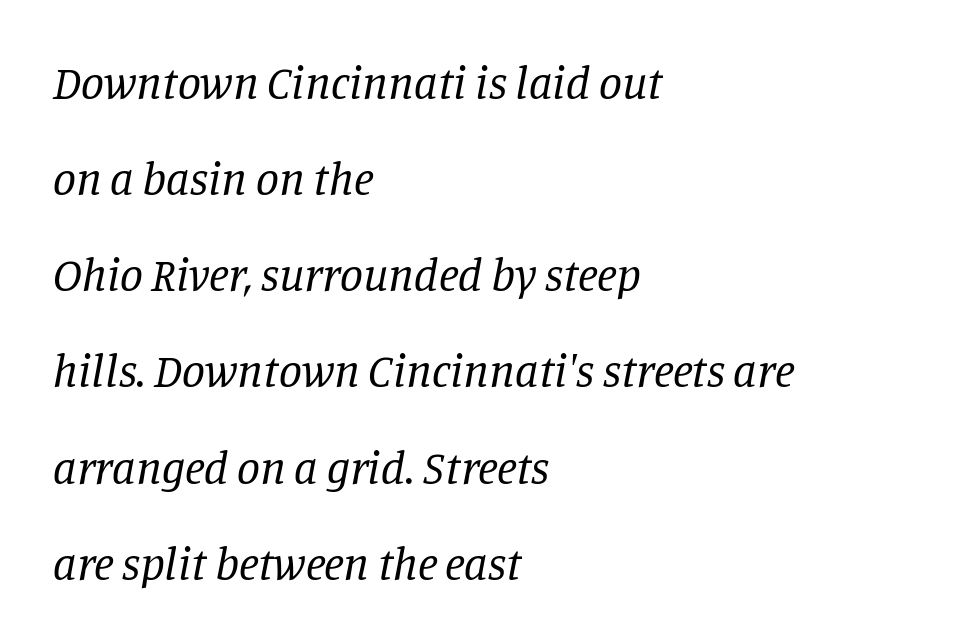
Between one letter and the next there's only the usual sliver of space. Is this a fixed-width face? No — the glyphs have proportional, varying widths. Underline: absent. Yep, that's italic — everything's leaning. The vertical gap from one line to the next is large. No chunkiness to these letters — they're not bold.
